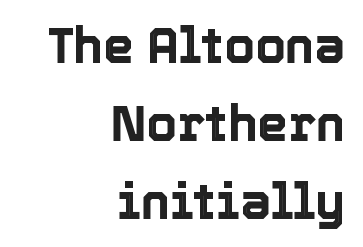
Q: Is the text italic (slanted)? A: No, it is upright.
Q: Is the text underlined? A: No.
Q: How is the paragraph aligned? A: Right-aligned.
Q: Is the spacing between letters normal or unusually wide? A: Normal.
Q: Is the spacing between lines tight, normal or loose? A: Normal.
Q: Width (condensed, normal, or wide)? A: Normal.
Q: x-height? A: Medium.
Q: Monospaced? A: No.
